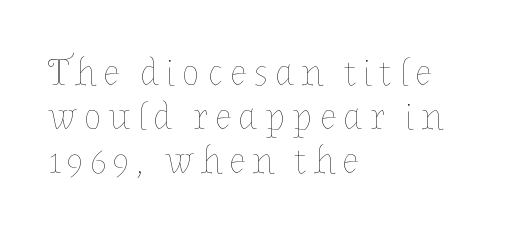
This rendering features lettering with no underline. When letters stand straight like this, we call the style roman or upright. Compared with a typical body face, this is equally light or lighter still. Varying glyph widths throughout — classic text-font behaviour. Reading down the block, your eye returns to a fixed left position each line.
